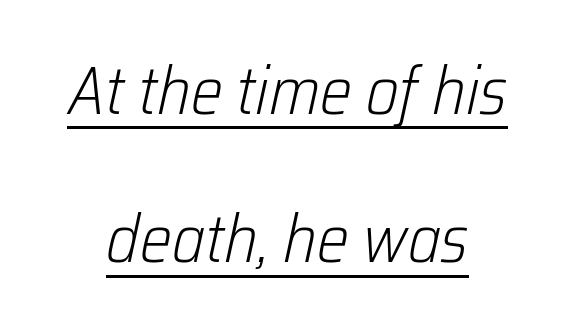
The image shows 68 px light, condensed type, italic (leaning right); set loose line spacing (2.18x), normal letter spacing, underlined; low stroke contrast and a medium x-height.
